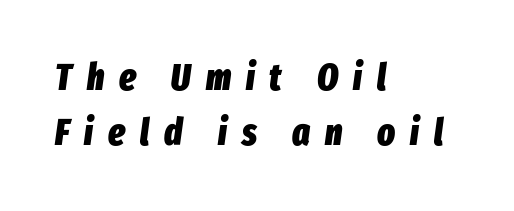
You could not count columns in this text — the font is proportionally spaced. Honestly, the row spacing looks completely unremarkable. Tracking here is generous; glyphs stand well apart from one another. Quick note: italic. Bold? Absolutely — the strokes are thick and heavy.
